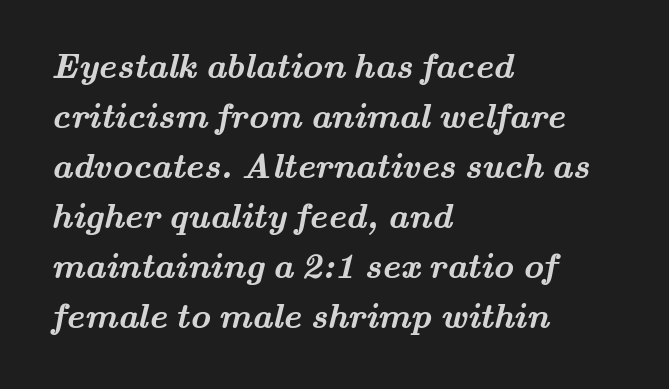
Q: Is the text bold? A: Yes.
Q: Is the typeface a serif or a sans-serif typeface? A: Serif.
Q: Is the text underlined? A: No.
Q: How is the paragraph aligned? A: Left-aligned.
Q: Is the spacing between letters normal or unusually wide? A: Normal.
Q: Is the spacing between lines tight, normal or loose? A: Normal.
Q: Width (condensed, normal, or wide)? A: Wide.
Q: Stroke contrast? A: Medium.
Q: x-height? A: Small.
Q: Monospaced? A: No.
